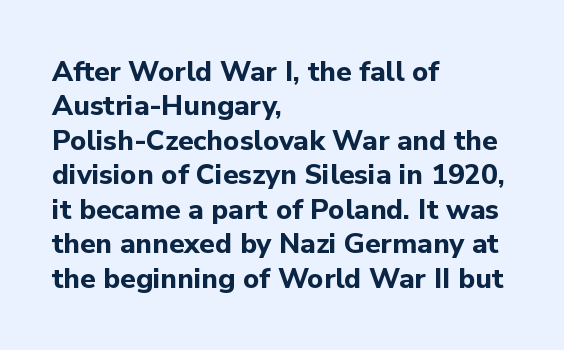
The image shows 28 px bold sans-serif type, upright; set left-aligned, line spacing 1.23x, normal letter spacing, not underlined; low stroke contrast and a medium x-height.
